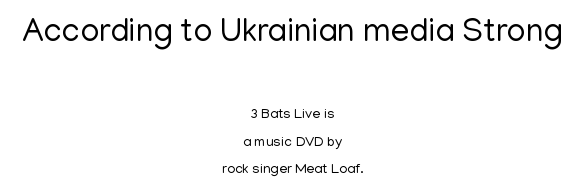
Q: Is the text bold? A: No.
Q: Is the text italic (slanted)? A: No, it is upright.
Q: Is the typeface a serif or a sans-serif typeface? A: Sans-serif.
Q: Is the text underlined? A: No.
Q: How is the paragraph aligned? A: Centered.
Q: Is the spacing between letters normal or unusually wide? A: Normal.
Q: Is the spacing between lines tight, normal or loose? A: Loose.
Q: Which block of text is set in a larger size, the first (top) or the second (bottom)? A: The first (top) one.
Q: Width (condensed, normal, or wide)? A: Normal.
Q: Stroke contrast? A: Low.
Q: x-height? A: Medium.
Q: Monospaced? A: No.
